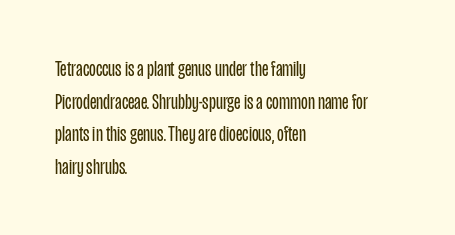
Q: Is the text bold? A: No.
Q: Is the text italic (slanted)? A: No, it is upright.
Q: Is the text underlined? A: No.
Q: How is the paragraph aligned? A: Left-aligned.
Q: Is the spacing between letters normal or unusually wide? A: Normal.
Q: Is the spacing between lines tight, normal or loose? A: Normal.
